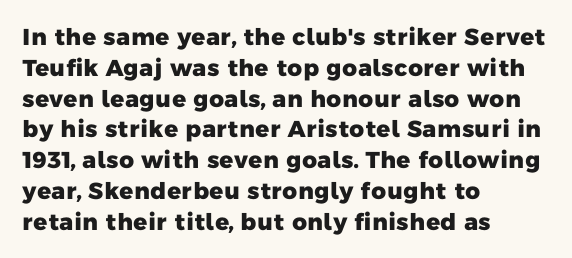
The image shows 23 px bold type; set left-aligned, normal line spacing (1.34x), normal letter spacing, not underlined.
